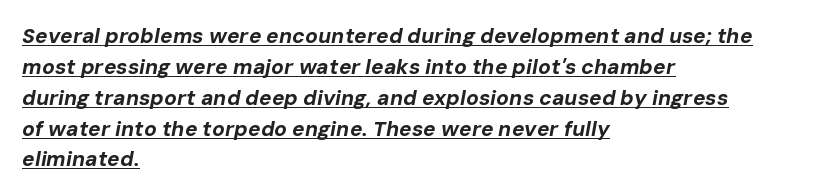
{"italic": "yes", "lean": "right", "slant_degrees": 10, "bold": "yes", "underline": "yes", "align": "left", "line_spacing": "normal", "line_spacing_ratio": 1.47, "letter_spacing": "normal", "letter_spacing_em": 0.0, "glyph_px": 21}
